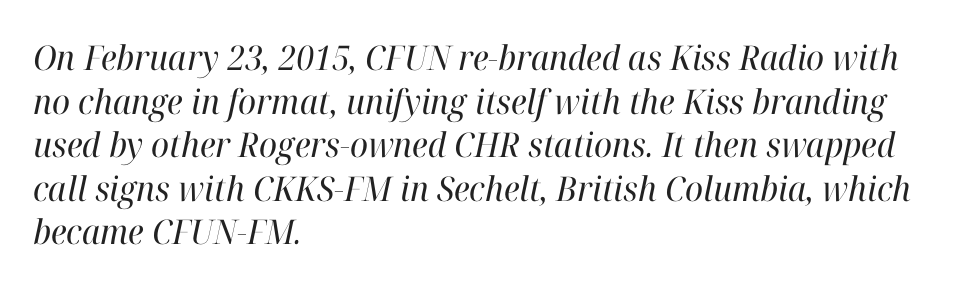
{"serif": "yes", "italic": "yes", "lean": "right", "slant_degrees": 12, "bold": "no", "weight": "regular", "width": "normal", "stroke_contrast": "high", "x_height": "medium", "monospaced": "no", "underline": "no", "align": "left", "line_spacing": "normal", "line_spacing_ratio": 1.28, "letter_spacing": "normal", "letter_spacing_em": 0.0, "glyph_px": 34}
